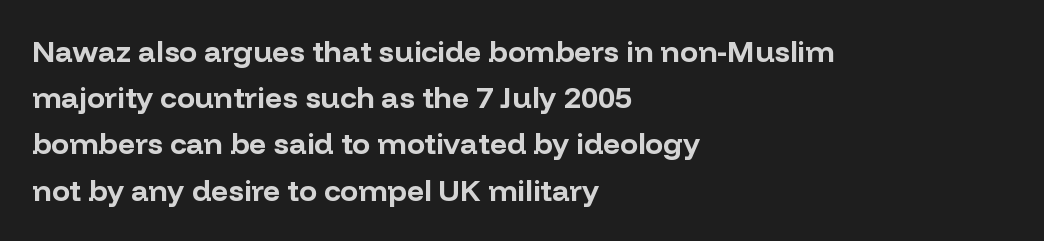
In terms of letterform style, serifs are entirely absent. Only glyphs here, with clear space below each row. Summary of weight: heavy, a full bold. The lettering stays uniformly vertical, giving the passage a roman look. Spacing verdict: proportional, widths tailored to each character.
